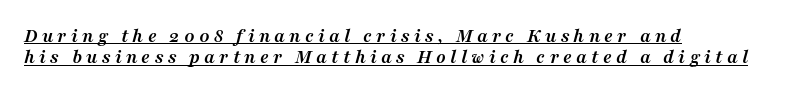
The image shows 20 px bold type, italic (leaning right); set left-aligned, tight line spacing (1.07x), unusually wide letter spacing (+0.21 em), underlined.
